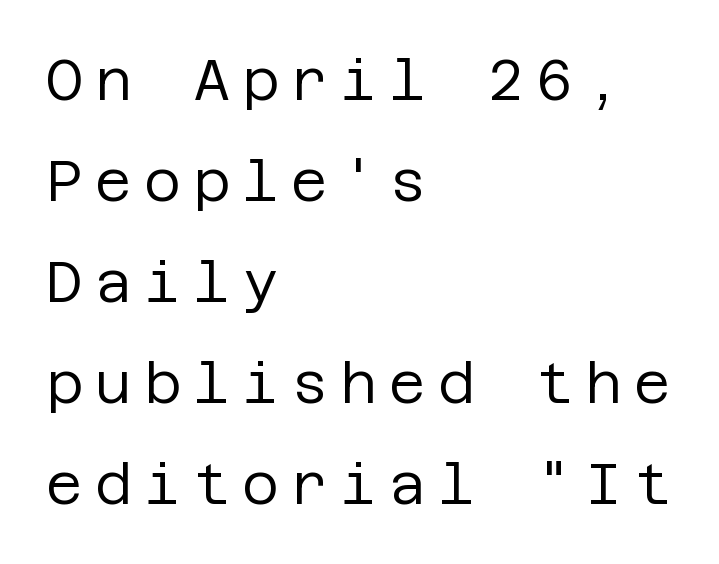
The image shows 57 px regular-weight sans-serif type, upright; set left-aligned, line spacing 1.77x, unusually wide letter spacing (+0.21 em), not underlined; low stroke contrast and a large x-height.
